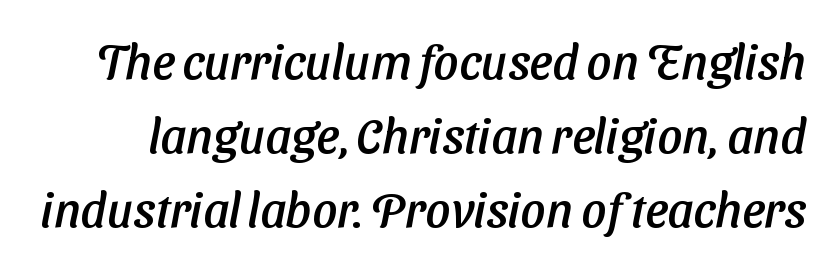
{"serif": "no", "width": "normal", "stroke_contrast": "low", "x_height": "medium", "monospaced": "no", "underline": "no", "line_spacing": "normal", "line_spacing_ratio": 1.51, "letter_spacing": "normal", "letter_spacing_em": 0.0, "glyph_px": 49}
